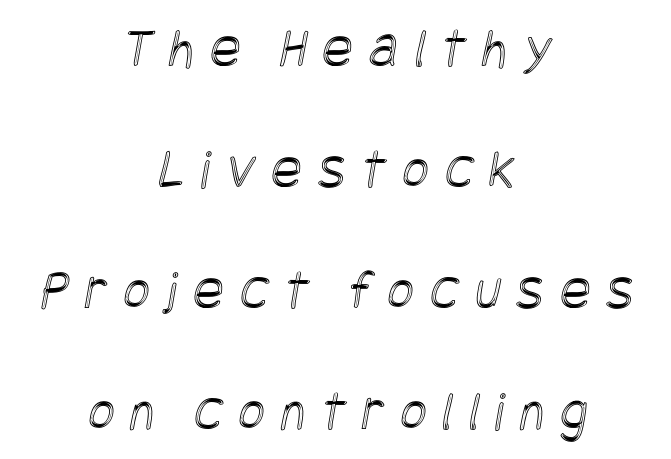
The leading is generous, giving the passage an open texture. Check the space under the baseline: it is left empty. Layout note: lines centered. Display-style spreading of the glyphs; the letterfit is very open.
